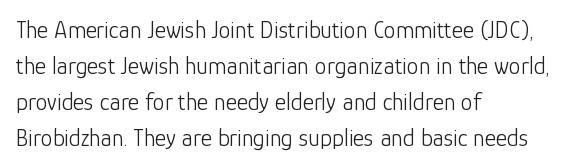
{"italic": "no", "bold": "no", "underline": "no", "align": "left", "line_spacing": "normal", "line_spacing_ratio": 1.5, "letter_spacing": "normal", "letter_spacing_em": 0.0, "glyph_px": 24}
